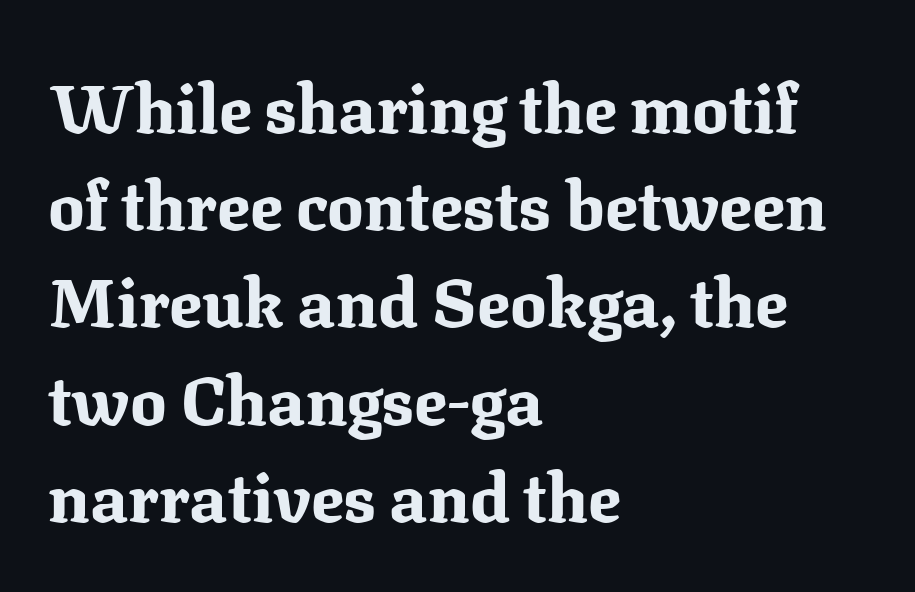
Q: Is the text bold? A: Yes.
Q: Is the text italic (slanted)? A: No, it is upright.
Q: Is the typeface a serif or a sans-serif typeface? A: Serif.
Q: Is the text underlined? A: No.
Q: How is the paragraph aligned? A: Left-aligned.
Q: Is the spacing between letters normal or unusually wide? A: Normal.
Q: Is the spacing between lines tight, normal or loose? A: Normal.
Q: Width (condensed, normal, or wide)? A: Normal.
Q: Stroke contrast? A: Medium.
Q: x-height? A: Medium.
Q: Monospaced? A: No.
